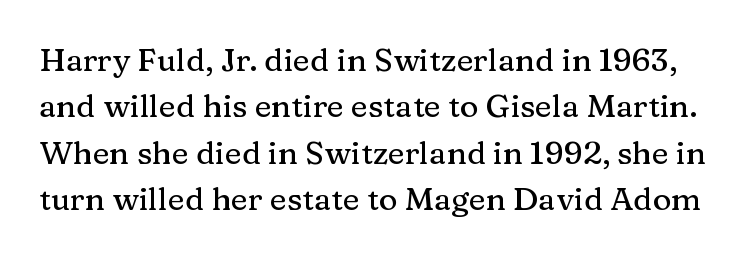
{"serif": "yes", "italic": "no", "width": "normal", "stroke_contrast": "medium", "x_height": "medium", "monospaced": "no", "underline": "no", "line_spacing": "normal", "line_spacing_ratio": 1.45, "letter_spacing": "normal", "letter_spacing_em": 0.0, "glyph_px": 32}
